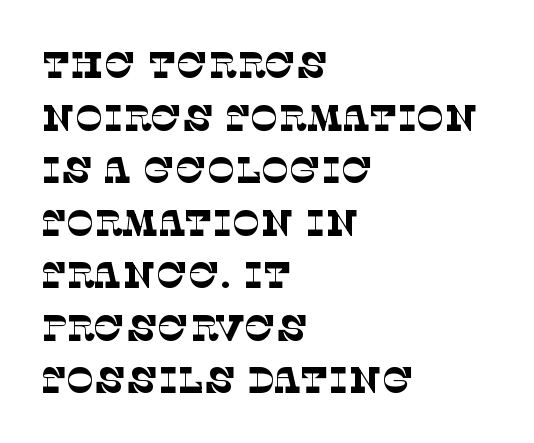
The image shows 37 px thin serif type; set left-aligned, normal line spacing (1.42x), normal letter spacing, not underlined; low stroke contrast and a large x-height.
